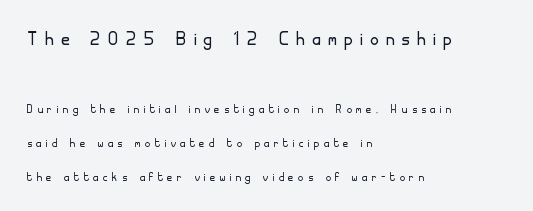
Size hierarchy here favors the leading block over the trailing one. Ordinary non-slanted type is in use. Honestly, there is no underline to notice here at all. This rendering uses left alignment, leaving the right contour irregular. The font is comparable to plain body text, perhaps lighter.
